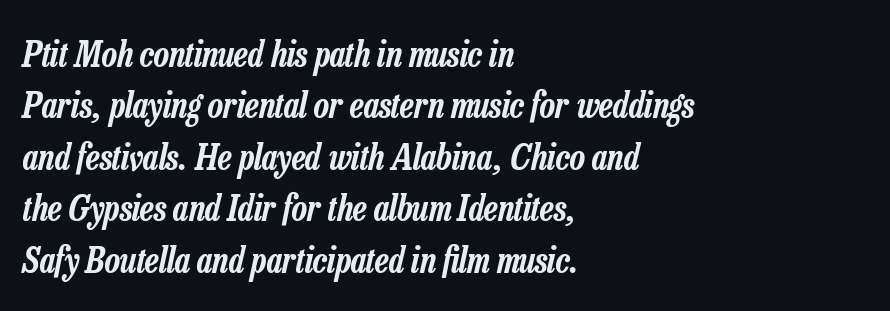
The zone under the glyphs is completely vacant. The passage shown is typed in a proportional face where columns would drift. Alignment: flush left. Rendered with sloped, italic letterforms.
